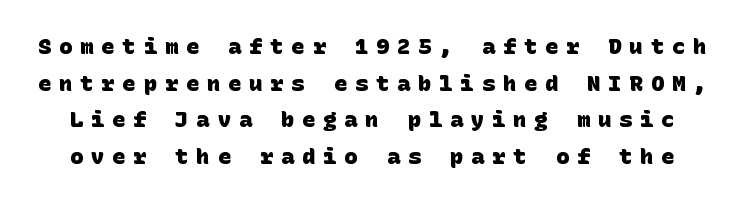
Each glyph is drawn with heavy, bold strokes. You could only call the tracking loose — the letters float apart. Descenders are the only things crossing below the line. The leading is moderate, giving the passage an even texture.
